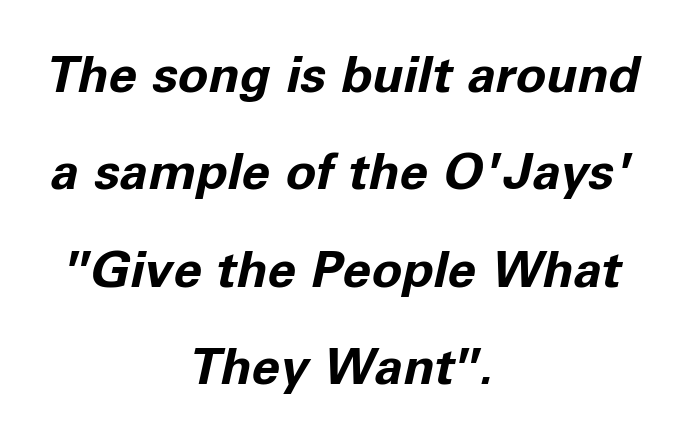
The image shows 51 px bold type, italic (leaning right); set centered, loose line spacing (1.91x), normal letter spacing, not underlined; low stroke contrast and a medium x-height.
